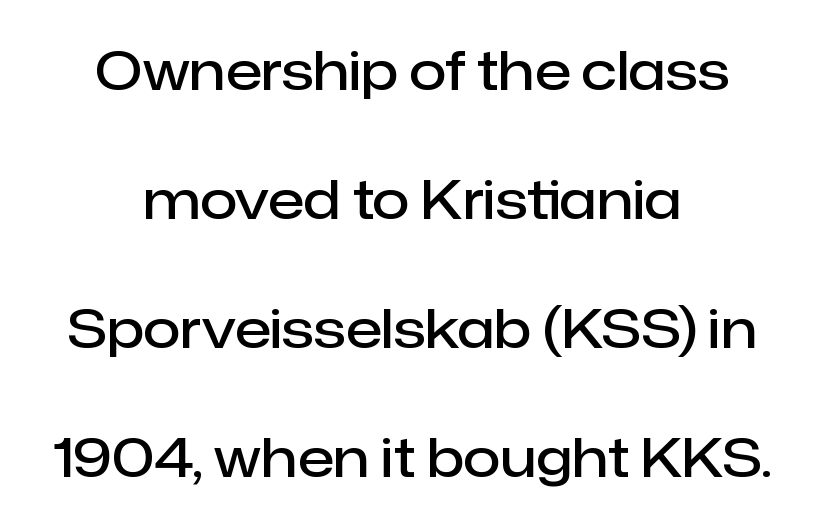
{"serif": "no", "italic": "no", "bold": "semi", "weight": "semibold", "width": "normal", "stroke_contrast": "low", "x_height": "medium", "monospaced": "no", "underline": "no", "align": "center", "line_spacing": "loose", "line_spacing_ratio": 2.39, "letter_spacing": "normal", "letter_spacing_em": 0.0, "glyph_px": 54}
